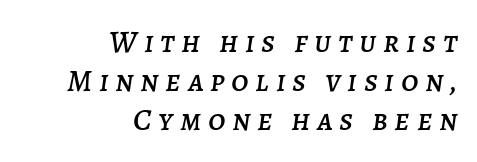
{"italic": "yes", "lean": "right", "slant_degrees": 7, "width": "normal", "stroke_contrast": "low", "x_height": "large", "monospaced": "no", "underline": "no", "align": "right", "line_spacing": "normal", "line_spacing_ratio": 1.26, "letter_spacing": "wide", "letter_spacing_em": 0.22, "glyph_px": 31}
